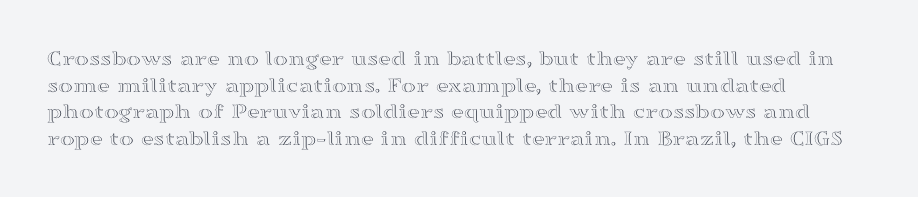
A student would call this left alignment; a typographer would say flush left, rag right. Nobody touched the tracking dial on this one. Tall strokes in this sample are plumb rather than angled. Descenders are the only things crossing below the line.
